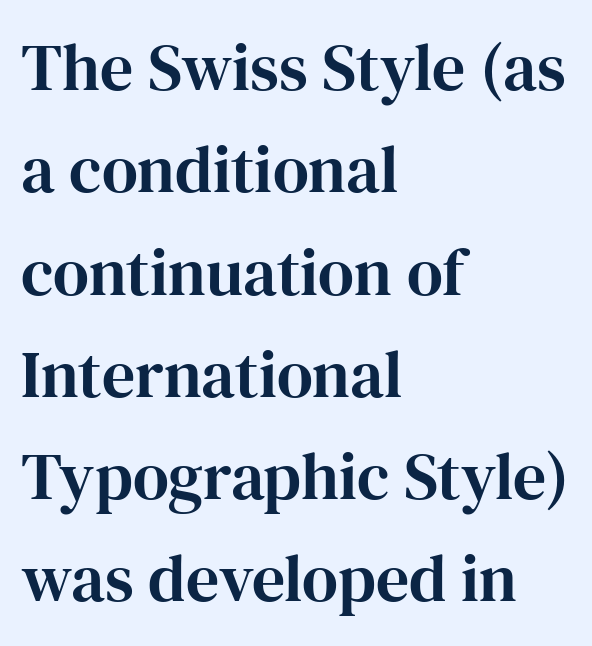
Q: Is the text italic (slanted)? A: No, it is upright.
Q: Is the typeface a serif or a sans-serif typeface? A: Serif.
Q: Is the text underlined? A: No.
Q: How is the paragraph aligned? A: Left-aligned.
Q: Is the spacing between letters normal or unusually wide? A: Normal.
Q: Is the spacing between lines tight, normal or loose? A: Normal.
Q: Width (condensed, normal, or wide)? A: Normal.
Q: Stroke contrast? A: High.
Q: x-height? A: Medium.
Q: Monospaced? A: No.
